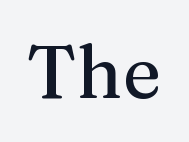
The image shows 74 px serif type, upright; set normal letter spacing, not underlined; medium stroke contrast and a medium x-height.
